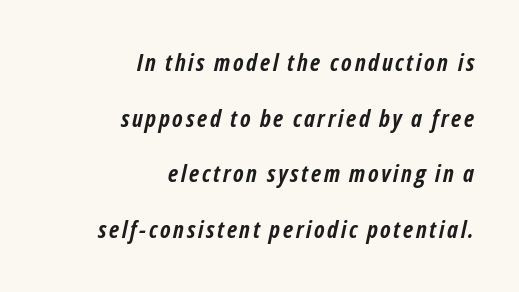
{"italic": "yes", "lean": "right", "slant_degrees": 12, "bold": "yes", "underline": "no", "align": "right", "line_spacing": "loose", "line_spacing_ratio": 2.32, "glyph_px": 24}
